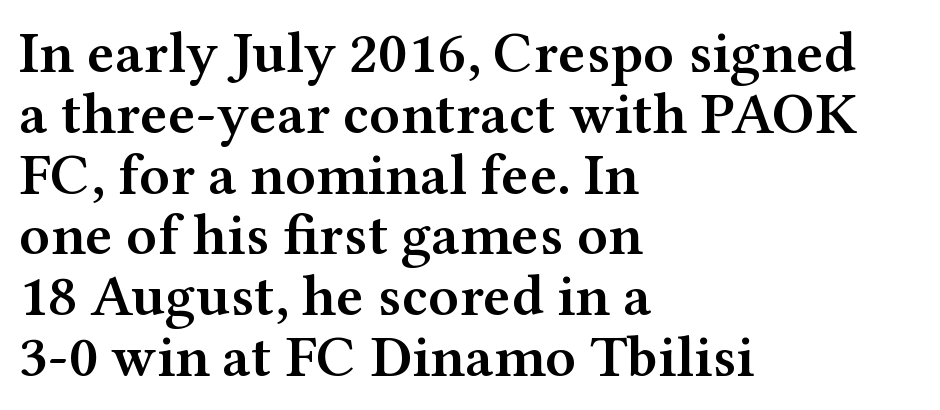
The image shows 59 px semibold, wide serif type, upright; set left-aligned, tight line spacing (1.03x), normal letter spacing, not underlined; medium stroke contrast and a medium x-height.
